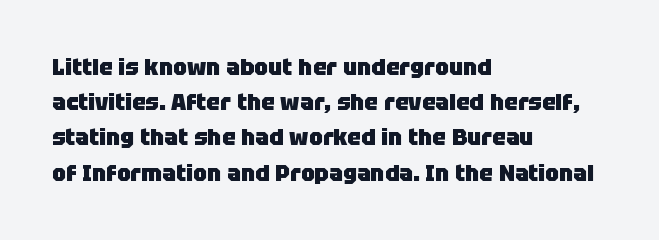
The image shows 23 px bold type, upright; set left-aligned, normal line spacing (1.53x), normal letter spacing, not underlined.
